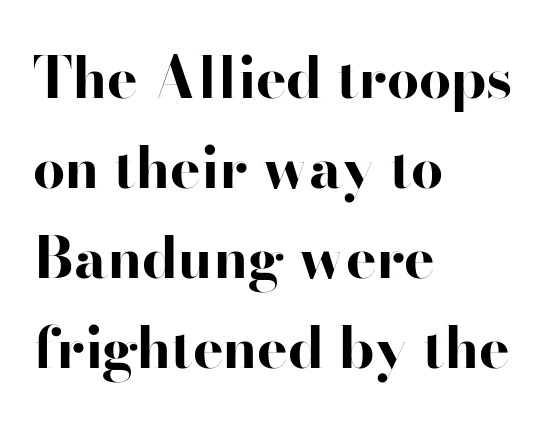
Default kerning and tracking; the words read as compact shapes. No feet cap the strokes, marking this as sans-serif type. Does the copy run flush right? No — it runs flush left. I'd describe the lettering as bold — thick and assertive. The designer left line spacing at the default.
